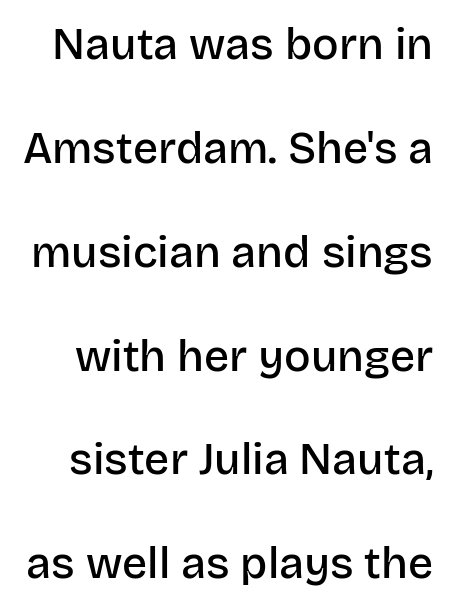
The image shows 44 px semibold sans-serif type, upright; set loose line spacing (2.36x), normal letter spacing, not underlined; low stroke contrast and a large x-height.
